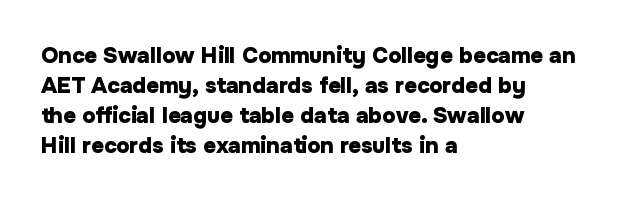
Italic: no, the glyphs are upright roman. Standard letterfit; no display-style spreading of the glyphs. Glance below the letters and you will spot only blank space. Its strokes are broad and dark, the hallmark of bold type.
